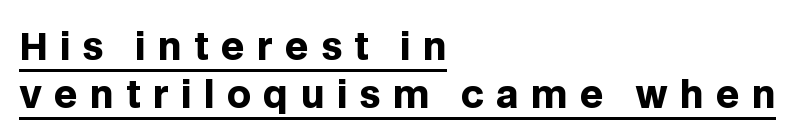
The image shows 37 px heavy sans-serif type, upright; set left-aligned, normal line spacing (1.31x), unusually wide letter spacing (+0.33 em), underlined; low stroke contrast and a large x-height.
